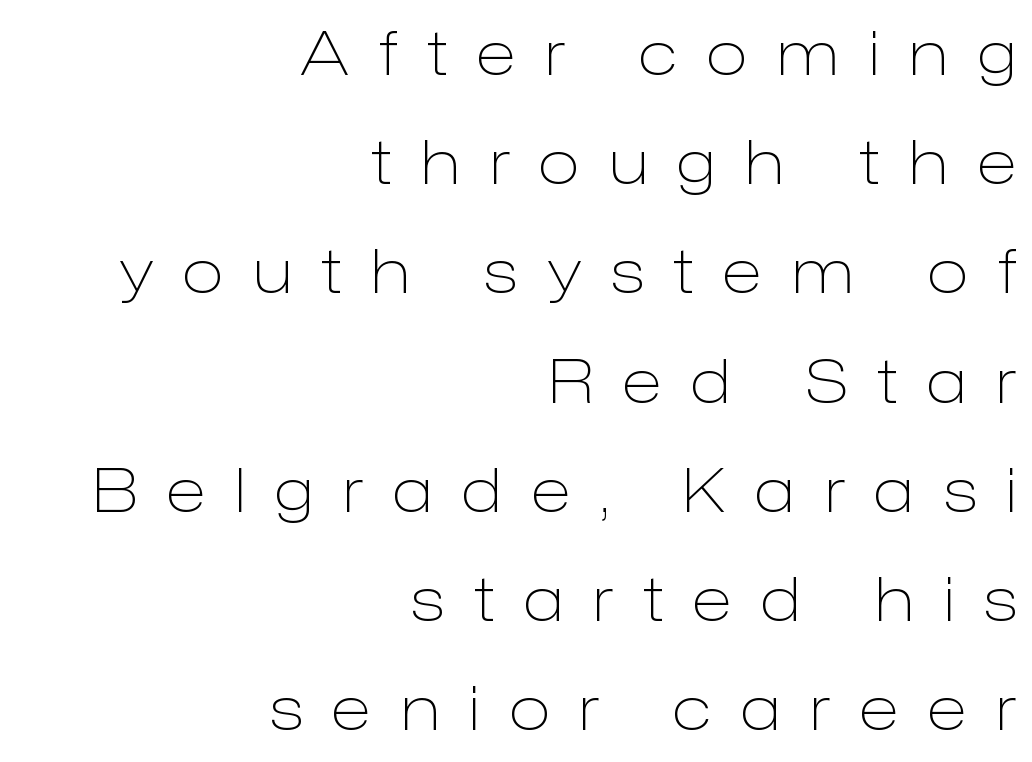
Weight: in the light-to-regular range. These lines are rendered in a variable-pitch font. No italicization has been applied; the sample stays upright. Decoration check: the copy has no underline. The characters display no serif detailing; their extremities are plain.
